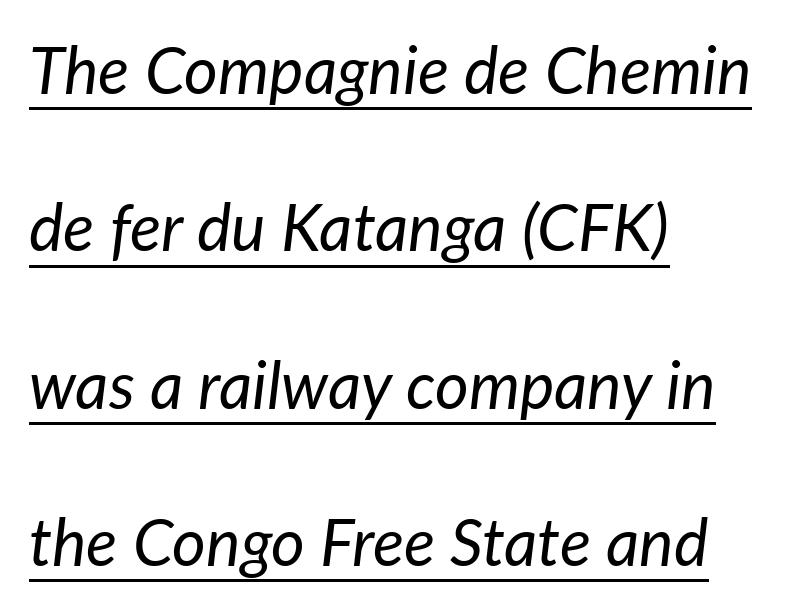
Q: Is the text bold? A: No.
Q: Is the text italic (slanted)? A: Yes, it leans right by about 7 degrees.
Q: Is the text underlined? A: Yes.
Q: How is the paragraph aligned? A: Left-aligned.
Q: Is the spacing between letters normal or unusually wide? A: Normal.
Q: Is the spacing between lines tight, normal or loose? A: Loose.
Q: Width (condensed, normal, or wide)? A: Normal.
Q: Stroke contrast? A: Low.
Q: x-height? A: Medium.
Q: Monospaced? A: No.
